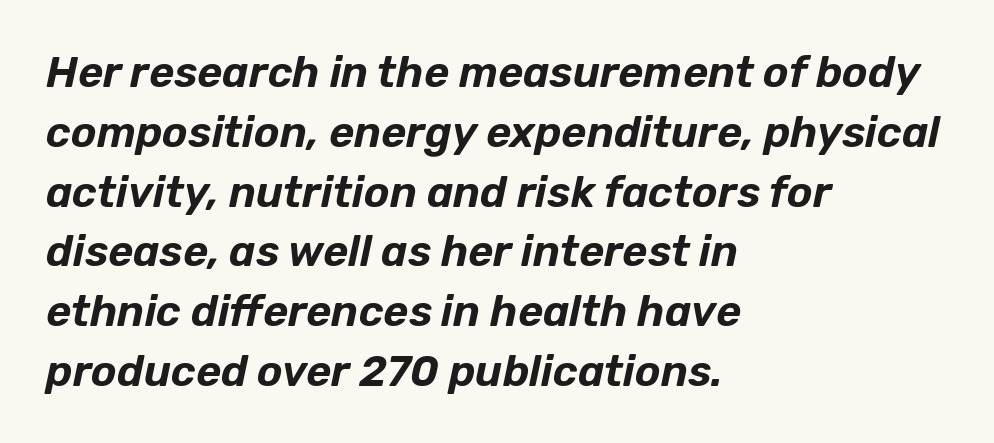
Q: Is the text italic (slanted)? A: Yes, it leans right by about 12 degrees.
Q: Is the text underlined? A: No.
Q: How is the paragraph aligned? A: Left-aligned.
Q: Is the spacing between letters normal or unusually wide? A: Normal.
Q: Is the spacing between lines tight, normal or loose? A: Normal.
Q: Width (condensed, normal, or wide)? A: Normal.
Q: Stroke contrast? A: Low.
Q: x-height? A: Medium.
Q: Monospaced? A: No.
